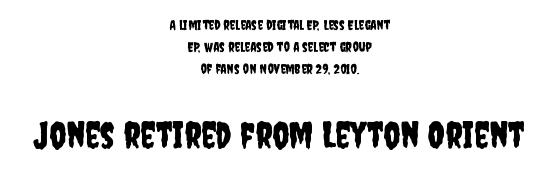
{"serif": "no", "italic": "no", "width": "condensed", "stroke_contrast": "low", "x_height": "large", "monospaced": "no", "underline": "no", "align": "center", "line_spacing": "normal", "line_spacing_ratio": 1.58, "letter_spacing": "normal", "letter_spacing_em": 0.0, "larger_block": "second", "size_ratio": 2.64, "glyph_px": 37}
